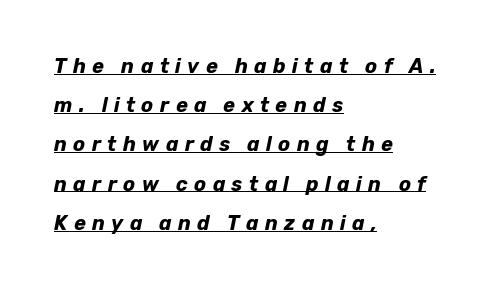
{"italic": "yes", "lean": "right", "slant_degrees": 12, "bold": "yes", "underline": "yes", "align": "left", "line_spacing": "loose", "line_spacing_ratio": 1.96, "letter_spacing": "wide", "letter_spacing_em": 0.32, "glyph_px": 20}
